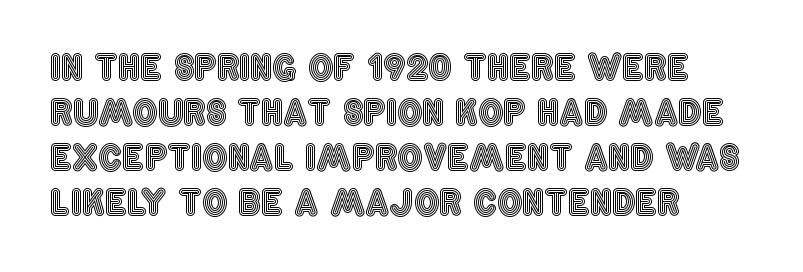
The image shows 35 px condensed type, upright; set left-aligned, normal line spacing (1.29x), normal letter spacing, not underlined; a large x-height.
